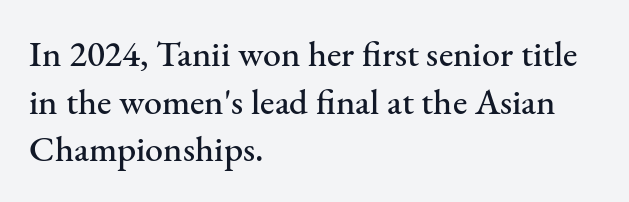
Is the letter spacing exaggerated? No — it looks like the ordinary default. Just letters on the line, the space beneath them empty. Notice how the stems are strictly vertical — no italics here. Serif or sans? Serif — the stroke terminals have little feet.
